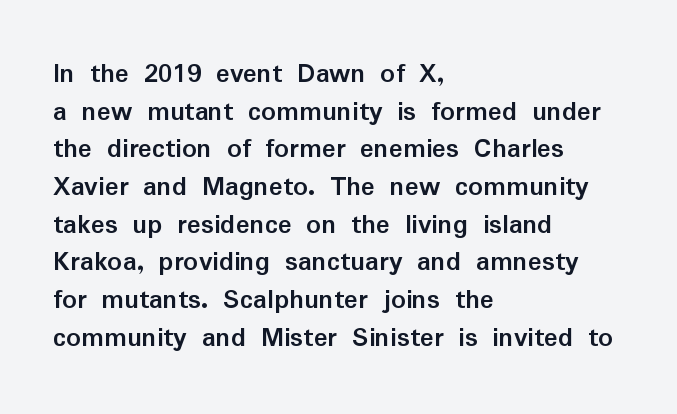
The image shows 29 px semibold sans-serif type, upright; set left-aligned, normal line spacing (1.3x), normal letter spacing, not underlined; low stroke contrast and a medium x-height.
